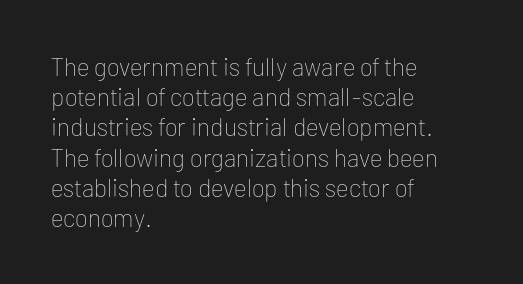
{"italic": "no", "bold": "no", "underline": "no", "align": "left", "line_spacing_ratio": 1.21, "letter_spacing": "normal", "letter_spacing_em": 0.0, "glyph_px": 25}
